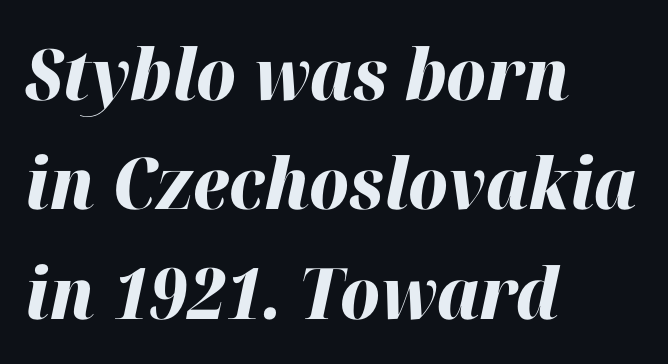
The rendering uses a bold face; every stroke is thick and dark. Teacher's note: observe the even left margin — that is flush-left alignment. Honestly, the row spacing looks completely unremarkable. The string is rendered with underlining switched off. The tracking reads as untouched default to a designer's eye. Posture: slanted.
